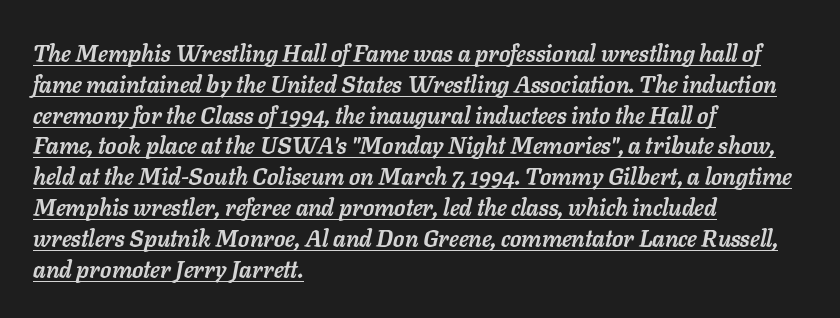
In terms of weight, the rendering is a true, heavy bold. Honestly, the underline is the first thing you notice here. Which margin do the lines hug? The left one — the right edge is uneven. What's the leading like? Ordinary, nothing unusual. Slant detected: the letters are inclined.
